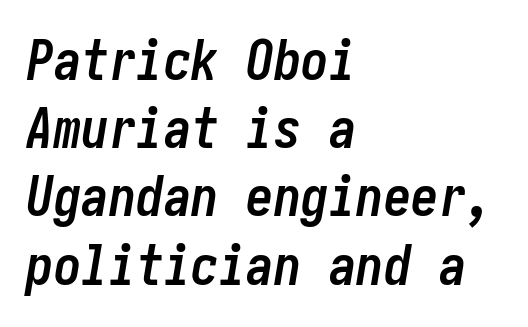
{"italic": "yes", "lean": "right", "slant_degrees": 10, "bold": "yes", "weight": "semibold", "width": "condensed", "stroke_contrast": "low", "x_height": "medium", "underline": "no", "align": "left", "line_spacing_ratio": 1.24, "letter_spacing": "normal", "letter_spacing_em": 0.0, "glyph_px": 55}
